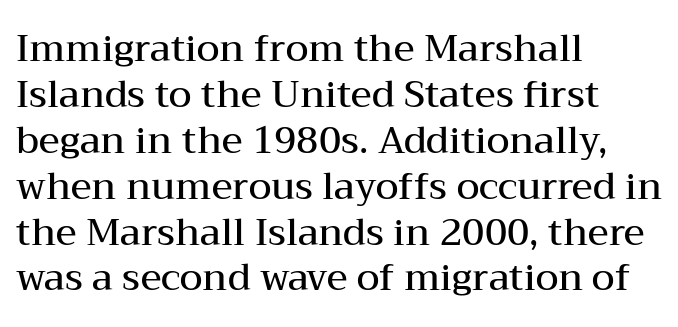
Letter spacing: default. These lines are rendered in a variable-pitch font. Visually the block forms a straight wall on the left and a jagged coastline on the right. The letters carry serifs — small finishing strokes at the ends of their stems. A typesetter would mark this as roman, not italic.
